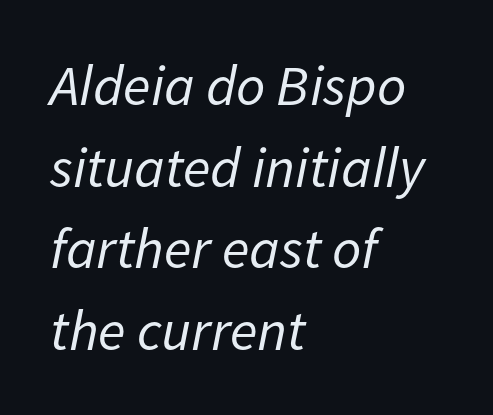
{"italic": "yes", "lean": "right", "slant_degrees": 11, "bold": "no", "weight": "regular", "width": "normal", "stroke_contrast": "low", "x_height": "medium", "monospaced": "no", "underline": "no", "align": "left", "line_spacing": "normal", "line_spacing_ratio": 1.43, "letter_spacing": "normal", "letter_spacing_em": 0.0, "glyph_px": 57}
